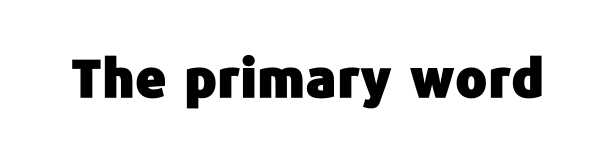
{"serif": "no", "italic": "no", "width": "normal", "stroke_contrast": "low", "x_height": "medium", "monospaced": "no", "underline": "no", "letter_spacing": "normal", "letter_spacing_em": 0.0, "glyph_px": 53}
